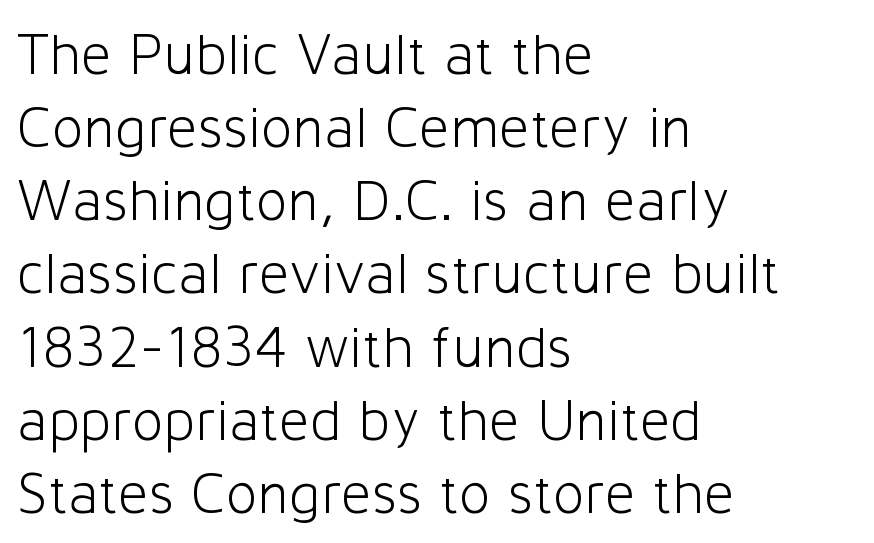
The image shows 59 px light sans-serif type, upright; set left-aligned, line spacing 1.24x, normal letter spacing, not underlined; low stroke contrast and a medium x-height.
